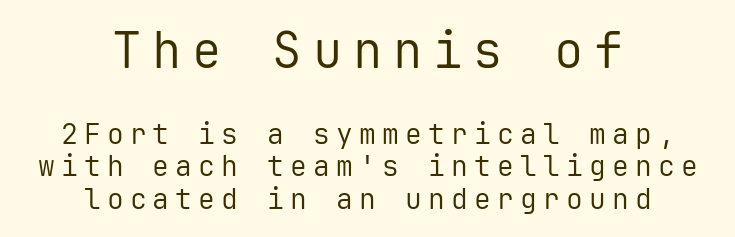
Q: Is the text bold? A: No.
Q: Is the text italic (slanted)? A: No, it is upright.
Q: Is the typeface a serif or a sans-serif typeface? A: Sans-serif.
Q: Is the text underlined? A: No.
Q: How is the paragraph aligned? A: Centered.
Q: Is the spacing between letters normal or unusually wide? A: Unusually wide.
Q: Which block of text is set in a larger size, the first (top) or the second (bottom)? A: The first (top) one.
Q: Width (condensed, normal, or wide)? A: Normal.
Q: Stroke contrast? A: Low.
Q: x-height? A: Medium.
Q: Monospaced? A: Yes.
